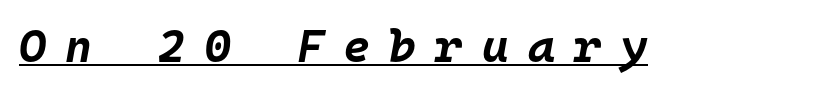
Q: Is the text bold? A: Yes.
Q: Is the text italic (slanted)? A: Yes, it leans right by about 10 degrees.
Q: Is the text underlined? A: Yes.
Q: Is the spacing between letters normal or unusually wide? A: Unusually wide.
Q: Width (condensed, normal, or wide)? A: Normal.
Q: Stroke contrast? A: Low.
Q: x-height? A: Large.
Q: Monospaced? A: Yes.
